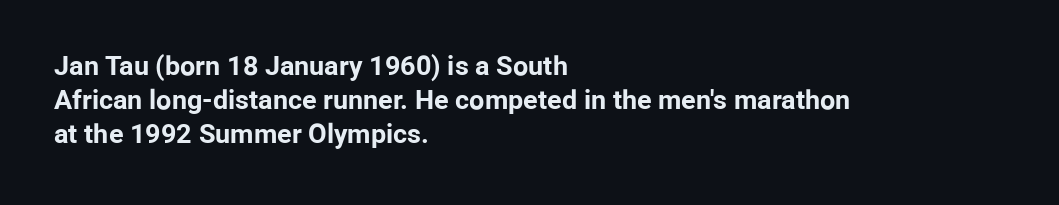
Q: Is the text bold? A: Yes.
Q: Is the text italic (slanted)? A: No, it is upright.
Q: Is the text underlined? A: No.
Q: How is the paragraph aligned? A: Left-aligned.
Q: Is the spacing between letters normal or unusually wide? A: Normal.
Q: Is the spacing between lines tight, normal or loose? A: Normal.
